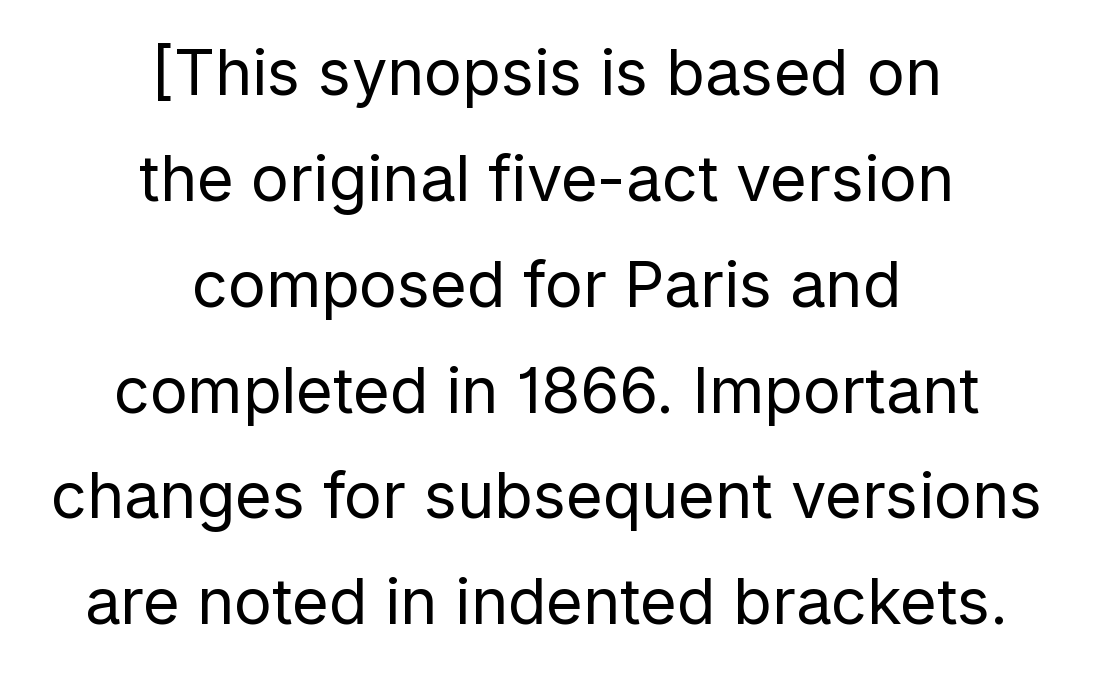
{"serif": "no", "italic": "no", "bold": "no", "weight": "regular", "width": "normal", "stroke_contrast": "low", "x_height": "medium", "monospaced": "no", "underline": "no", "align": "center", "line_spacing": "normal", "line_spacing_ratio": 1.68, "letter_spacing": "normal", "letter_spacing_em": 0.0, "glyph_px": 63}
